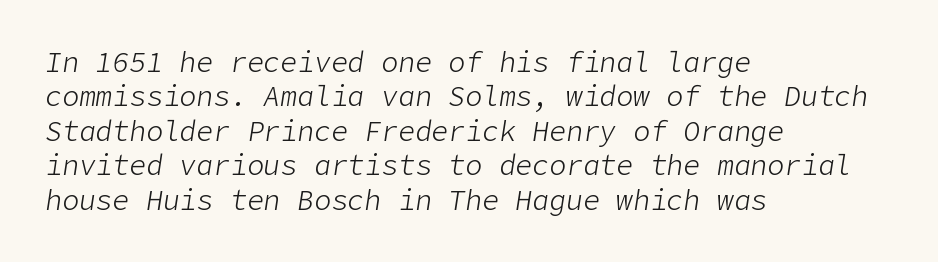
The image shows 28 px light type, italic (leaning right); set left-aligned, line spacing 1.23x, normal letter spacing, not underlined; low stroke contrast and a medium x-height.
